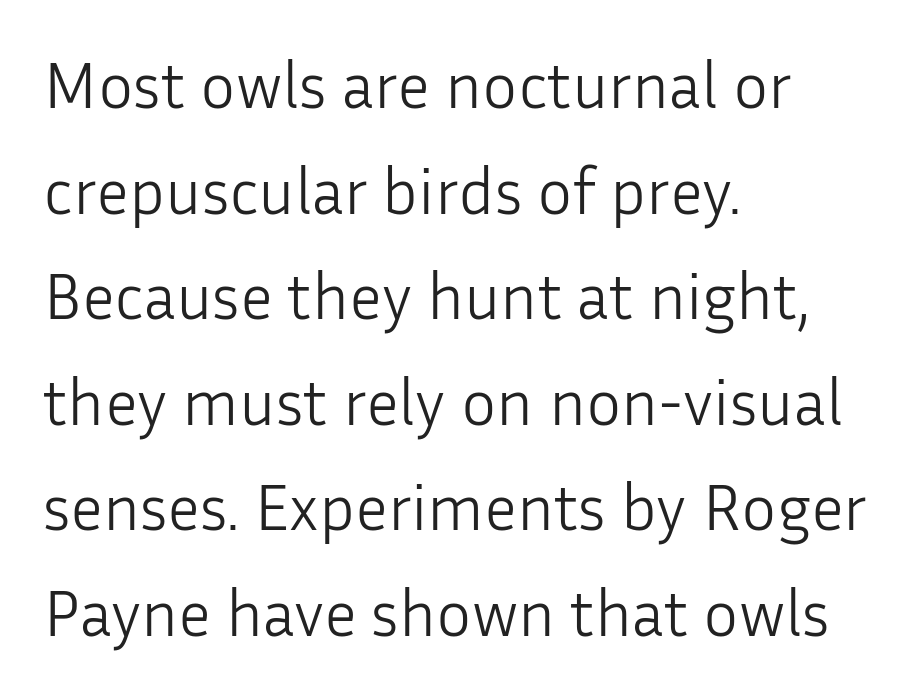
Spacing verdict: proportional, widths tailored to each character. Typeset ragged right — the left edge is the straight one. What stands out about the letter spacing? Nothing — it is the standard amount. No feet cap the strokes, marking this as sans-serif type. This block has exactly the height ordinary leading produces.
